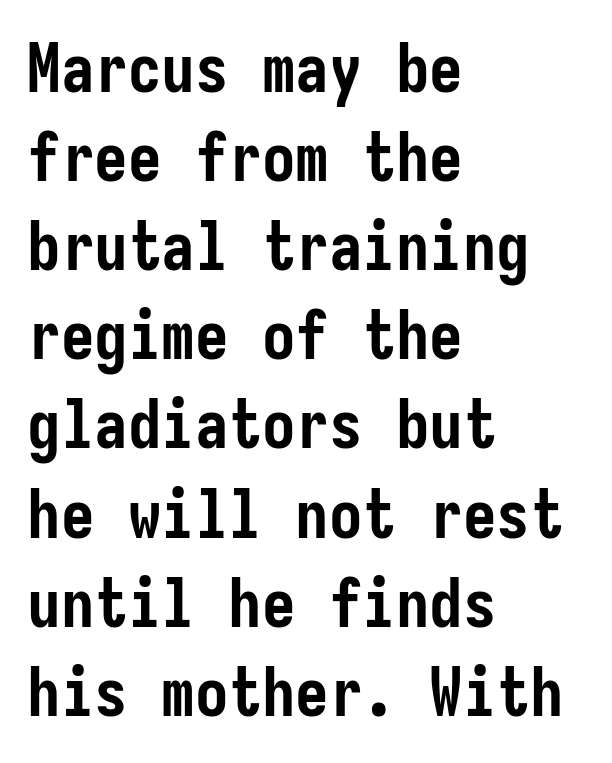
The image shows 67 px semibold, condensed sans-serif type, upright; set left-aligned, normal line spacing (1.33x), normal letter spacing, not underlined; low stroke contrast and a medium x-height.
